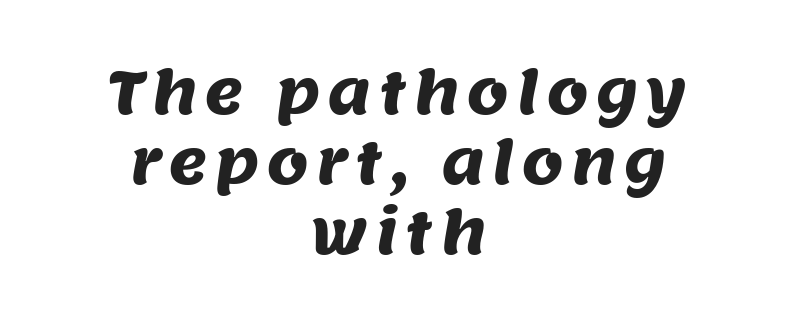
{"serif": "no", "width": "normal", "stroke_contrast": "medium", "x_height": "large", "monospaced": "no", "underline": "no", "align": "center", "line_spacing_ratio": 1.17, "glyph_px": 60}
